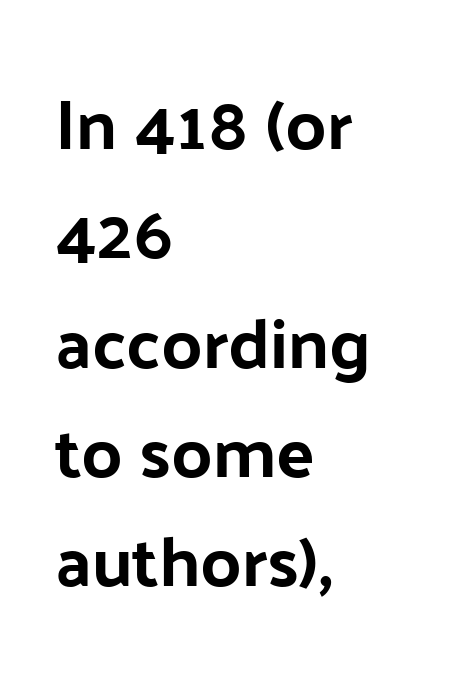
Q: Is the text bold? A: Yes.
Q: Is the text italic (slanted)? A: No, it is upright.
Q: Is the typeface a serif or a sans-serif typeface? A: Sans-serif.
Q: Is the text underlined? A: No.
Q: How is the paragraph aligned? A: Left-aligned.
Q: Is the spacing between letters normal or unusually wide? A: Normal.
Q: Is the spacing between lines tight, normal or loose? A: Normal.
Q: Width (condensed, normal, or wide)? A: Normal.
Q: Stroke contrast? A: Low.
Q: x-height? A: Medium.
Q: Monospaced? A: No.
